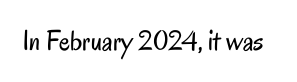
Q: Is the text bold? A: No.
Q: Is the text italic (slanted)? A: No, it is upright.
Q: Is the typeface a serif or a sans-serif typeface? A: Sans-serif.
Q: Is the text underlined? A: No.
Q: Is the spacing between letters normal or unusually wide? A: Normal.
Q: Width (condensed, normal, or wide)? A: Condensed.
Q: Stroke contrast? A: Low.
Q: x-height? A: Small.
Q: Monospaced? A: No.
